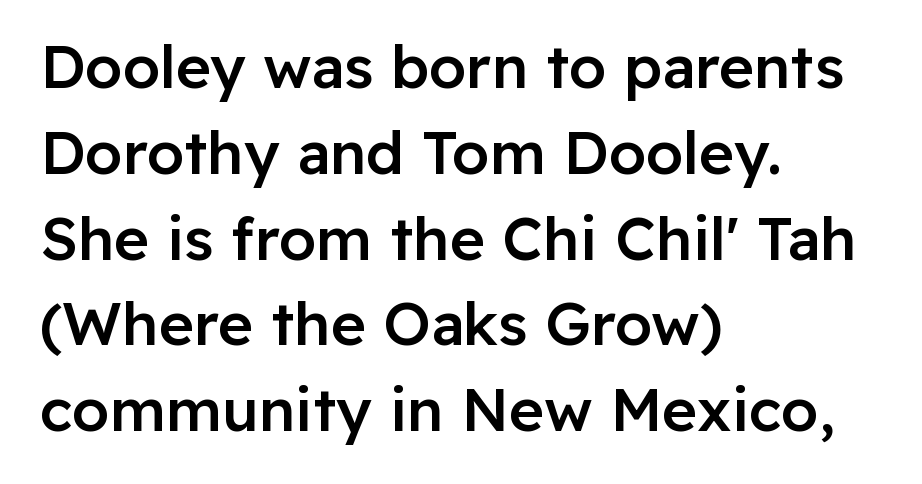
{"serif": "no", "italic": "no", "bold": "semi", "weight": "semibold", "width": "normal", "stroke_contrast": "low", "x_height": "medium", "monospaced": "no", "underline": "no", "align": "left", "line_spacing": "normal", "line_spacing_ratio": 1.43, "letter_spacing": "normal", "letter_spacing_em": 0.0, "glyph_px": 60}
